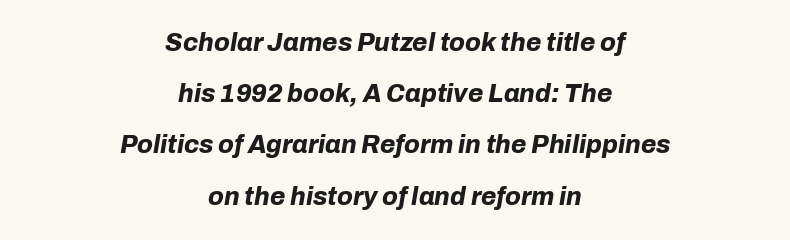
{"italic": "yes", "lean": "right", "slant_degrees": 10, "bold": "yes", "underline": "no", "align": "center", "line_spacing": "loose", "line_spacing_ratio": 2.05, "letter_spacing": "normal", "letter_spacing_em": 0.0, "glyph_px": 25}
